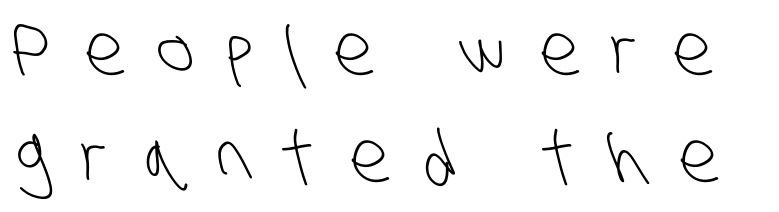
These lines are rendered in a variable-pitch font. Here the glyphs are tracked loosely, breaking word shapes into spaced letters. Weight class: somewhere from thin through regular. Examine the stroke ends and you'll find no serifs. Descenders hang freely into open space.
